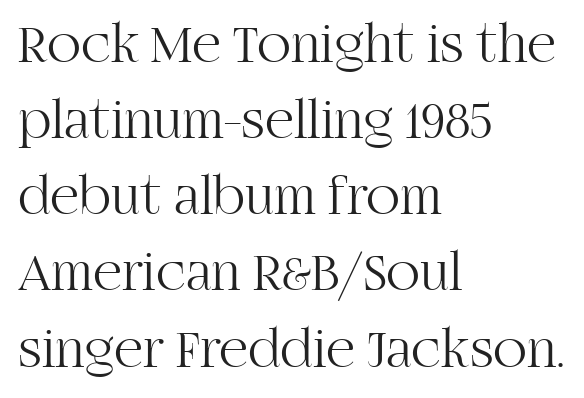
Q: Is the text bold? A: No.
Q: Is the text italic (slanted)? A: No, it is upright.
Q: Is the typeface a serif or a sans-serif typeface? A: Serif.
Q: Is the text underlined? A: No.
Q: How is the paragraph aligned? A: Left-aligned.
Q: Is the spacing between letters normal or unusually wide? A: Normal.
Q: Is the spacing between lines tight, normal or loose? A: Normal.
Q: Width (condensed, normal, or wide)? A: Normal.
Q: Stroke contrast? A: High.
Q: x-height? A: Large.
Q: Monospaced? A: No.
